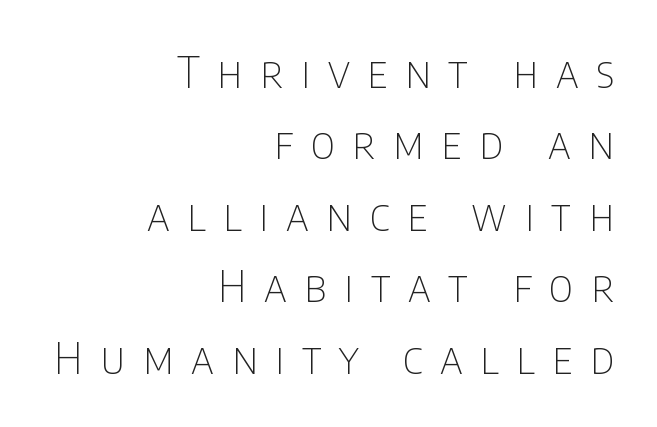
{"serif": "no", "italic": "no", "bold": "no", "weight": "thin", "width": "condensed", "stroke_contrast": "low", "x_height": "large", "monospaced": "no", "underline": "no", "align": "right", "line_spacing": "normal", "line_spacing_ratio": 1.66, "letter_spacing": "wide", "letter_spacing_em": 0.41, "glyph_px": 43}
